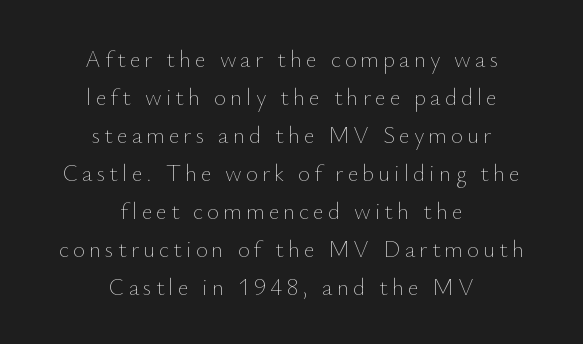
Q: Is the text bold? A: No.
Q: Is the text italic (slanted)? A: No, it is upright.
Q: Is the text underlined? A: No.
Q: How is the paragraph aligned? A: Centered.
Q: Is the spacing between lines tight, normal or loose? A: Normal.
